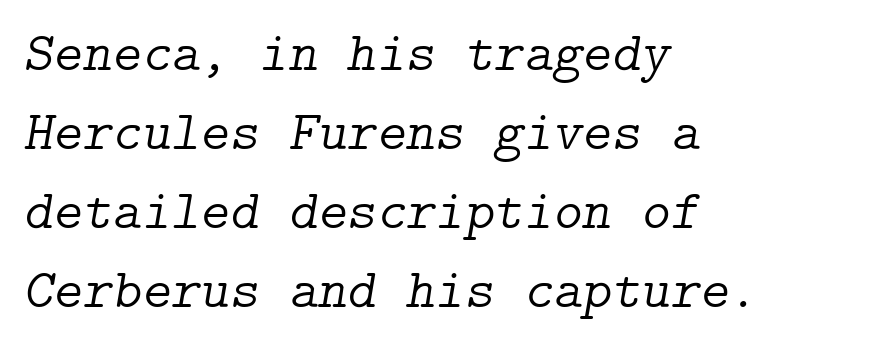
Weight: not bold — regular or lighter. Reading down the column, the eye jumps a familiar distance to each next line. A serif font was chosen for this passage. Visually the block forms a straight wall on the left and a jagged coastline on the right.
